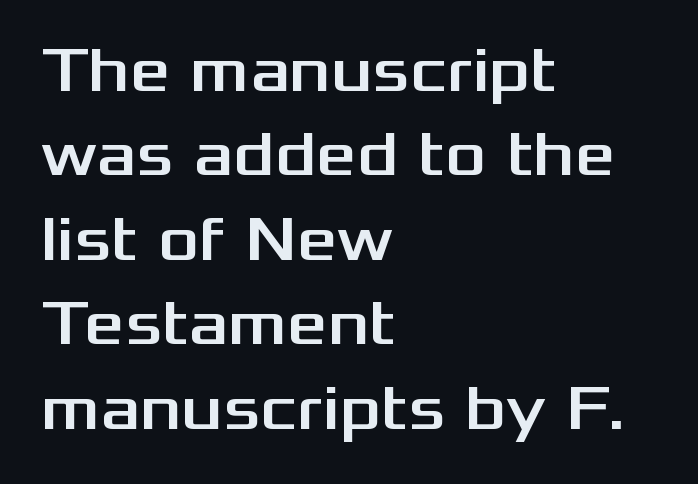
Q: Is the text italic (slanted)? A: No, it is upright.
Q: Is the typeface a serif or a sans-serif typeface? A: Sans-serif.
Q: Is the text underlined? A: No.
Q: How is the paragraph aligned? A: Left-aligned.
Q: Is the spacing between letters normal or unusually wide? A: Normal.
Q: Is the spacing between lines tight, normal or loose? A: Normal.
Q: Width (condensed, normal, or wide)? A: Wide.
Q: Stroke contrast? A: Medium.
Q: x-height? A: Medium.
Q: Monospaced? A: No.
